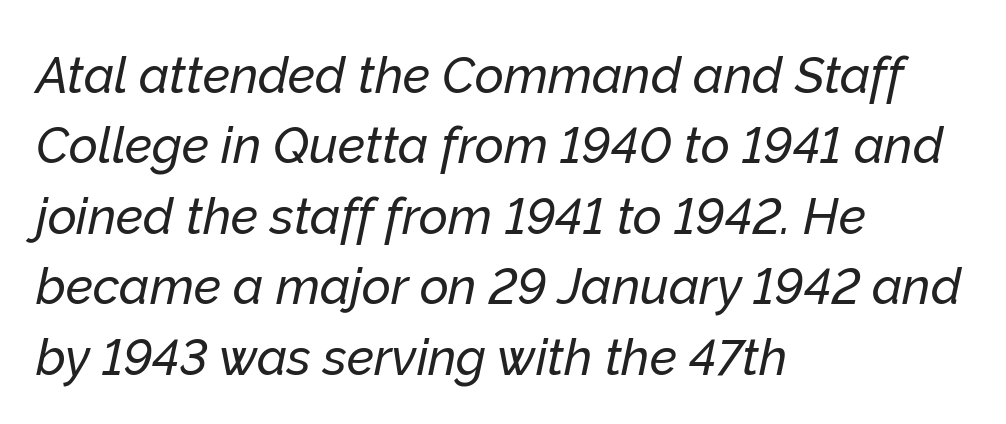
The image shows 50 px text type, italic (leaning right); set left-aligned, normal line spacing (1.41x), normal letter spacing, not underlined; low stroke contrast and a medium x-height.
